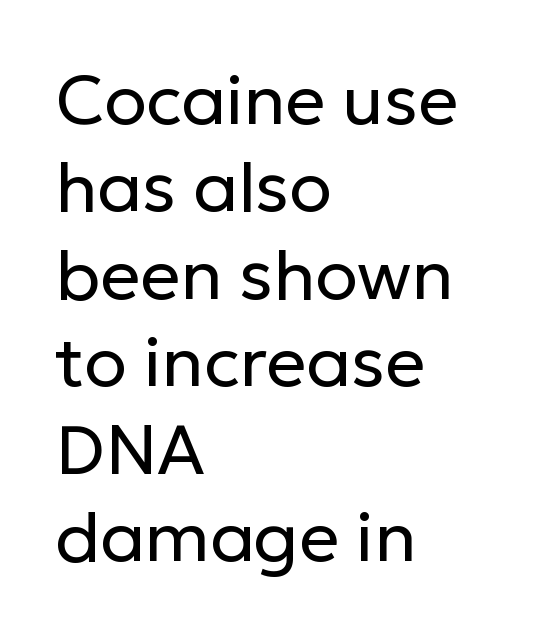
How are the letters spaced? Ordinarily, with no added tracking. This rendering employs a face without finishing strokes, i.e., a sans-serif. Do the characters align in a grid? No, the font is proportional. Compared with typical paragraphs, the rows here are spaced about the same.
